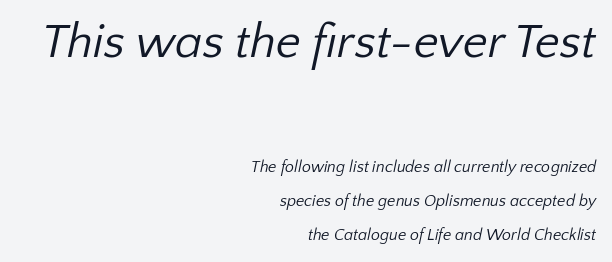
The image shows 48 px regular-weight sans-serif type; set right-aligned, loose line spacing (2.15x), normal letter spacing, not underlined; the first (top) block is 3.0x larger; low stroke contrast and a medium x-height.
